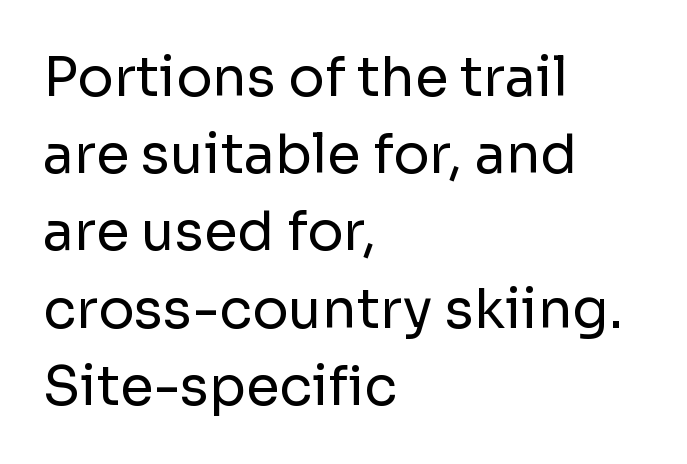
Left-aligned paragraph, ragged on the right. Nothing heavy about these letters — not bold at all. The designer left line spacing at the default. You could not count columns in this text — the font is proportionally spaced.
